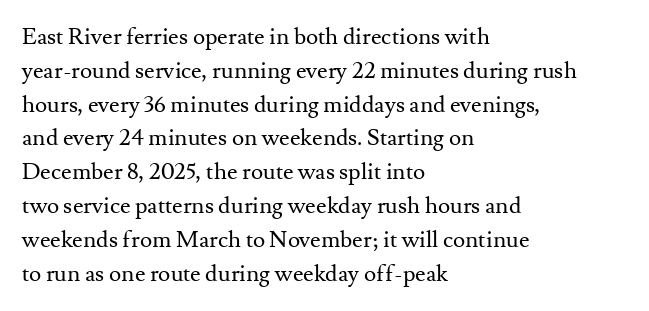
The image shows 23 px text type, upright; set left-aligned, normal line spacing (1.47x), normal letter spacing, not underlined.
